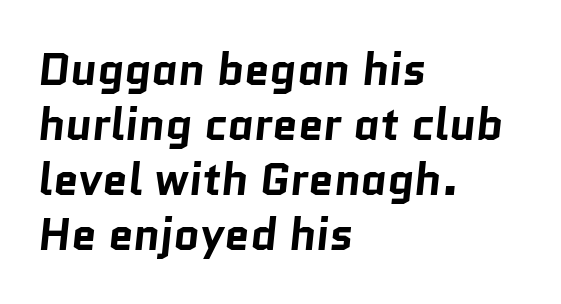
Weight check: bold — yes, fully. Spacing verdict: proportional, widths tailored to each character. The glyphs are unaccompanied by any horizontal stroke below them. The text block is weighted toward the left margin, trailing off unevenly rightward.
